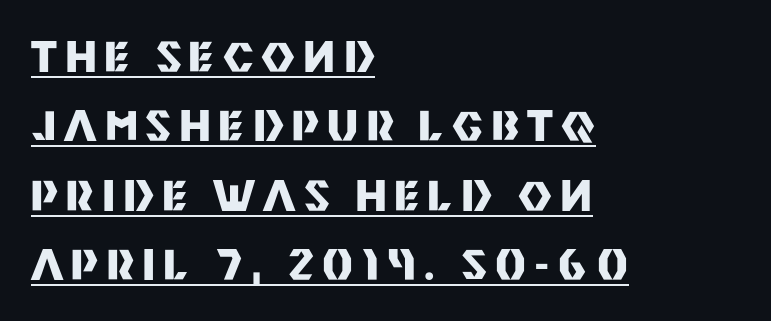
The image shows 41 px heavy sans-serif type, upright; set left-aligned, normal line spacing (1.69x), unusually wide letter spacing (+0.2 em), underlined; medium stroke contrast and a large x-height.
